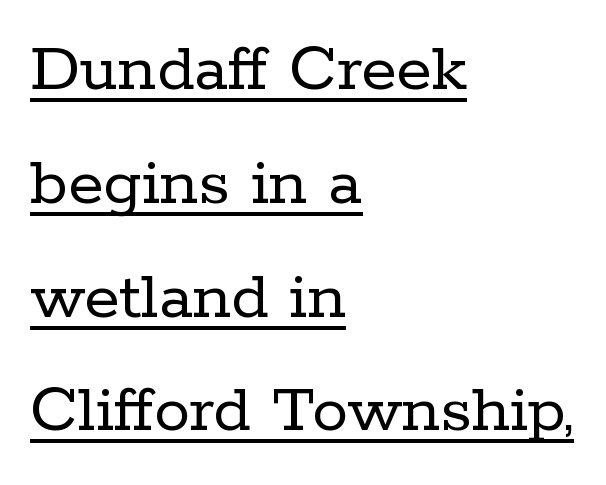
{"serif": "yes", "italic": "no", "bold": "no", "weight": "regular", "width": "normal", "stroke_contrast": "low", "x_height": "medium", "monospaced": "no", "underline": "yes", "align": "left", "line_spacing": "normal", "line_spacing_ratio": 1.58, "letter_spacing": "normal", "letter_spacing_em": 0.0, "glyph_px": 72}
